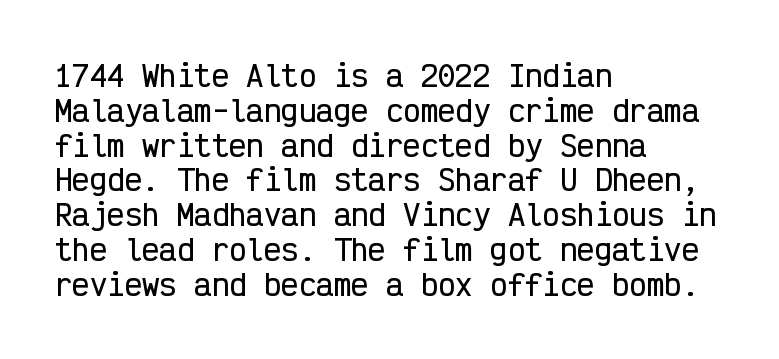
{"serif": "no", "italic": "no", "width": "condensed", "stroke_contrast": "low", "x_height": "medium", "monospaced": "yes", "underline": "no", "align": "left", "line_spacing_ratio": 1.2, "letter_spacing": "normal", "letter_spacing_em": 0.0, "glyph_px": 29}
